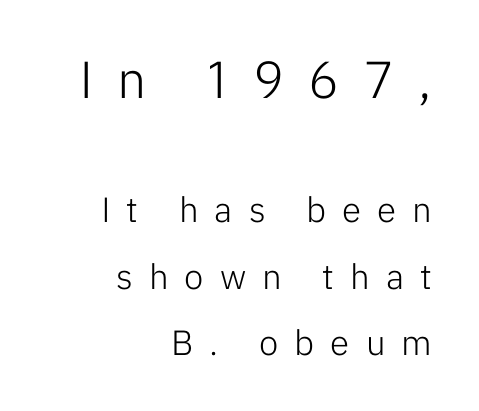
Q: Is the text bold? A: No.
Q: Is the text italic (slanted)? A: No, it is upright.
Q: Is the typeface a serif or a sans-serif typeface? A: Sans-serif.
Q: Is the text underlined? A: No.
Q: How is the paragraph aligned? A: Right-aligned.
Q: Is the spacing between letters normal or unusually wide? A: Unusually wide.
Q: Is the spacing between lines tight, normal or loose? A: Loose.
Q: Which block of text is set in a larger size, the first (top) or the second (bottom)? A: The first (top) one.
Q: Width (condensed, normal, or wide)? A: Normal.
Q: Stroke contrast? A: Low.
Q: x-height? A: Medium.
Q: Monospaced? A: No.
